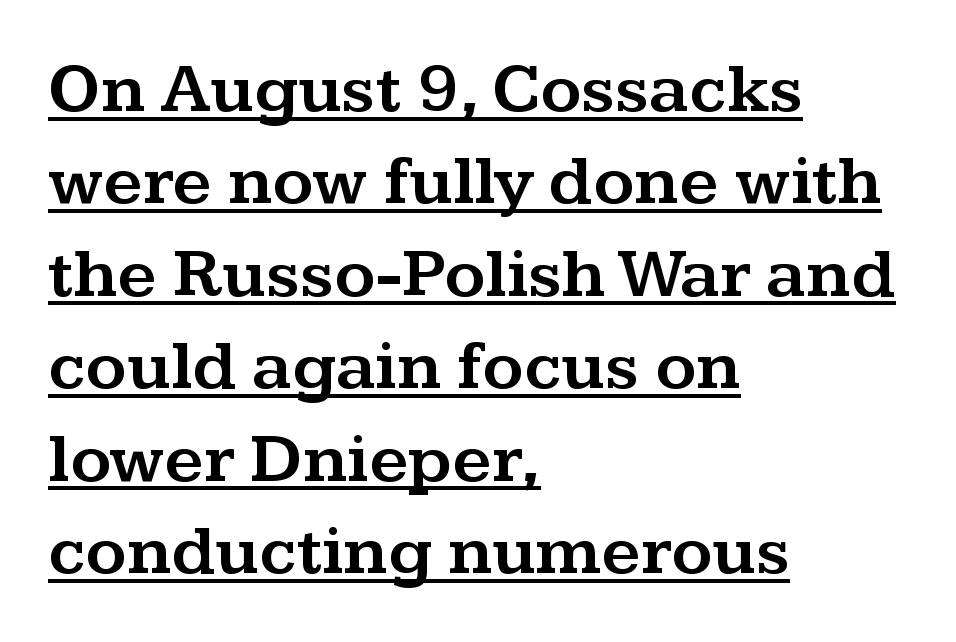
Q: Is the text italic (slanted)? A: No, it is upright.
Q: Is the typeface a serif or a sans-serif typeface? A: Serif.
Q: Is the text underlined? A: Yes.
Q: How is the paragraph aligned? A: Left-aligned.
Q: Is the spacing between letters normal or unusually wide? A: Normal.
Q: Is the spacing between lines tight, normal or loose? A: Normal.
Q: Width (condensed, normal, or wide)? A: Wide.
Q: Stroke contrast? A: Medium.
Q: x-height? A: Medium.
Q: Monospaced? A: No.
